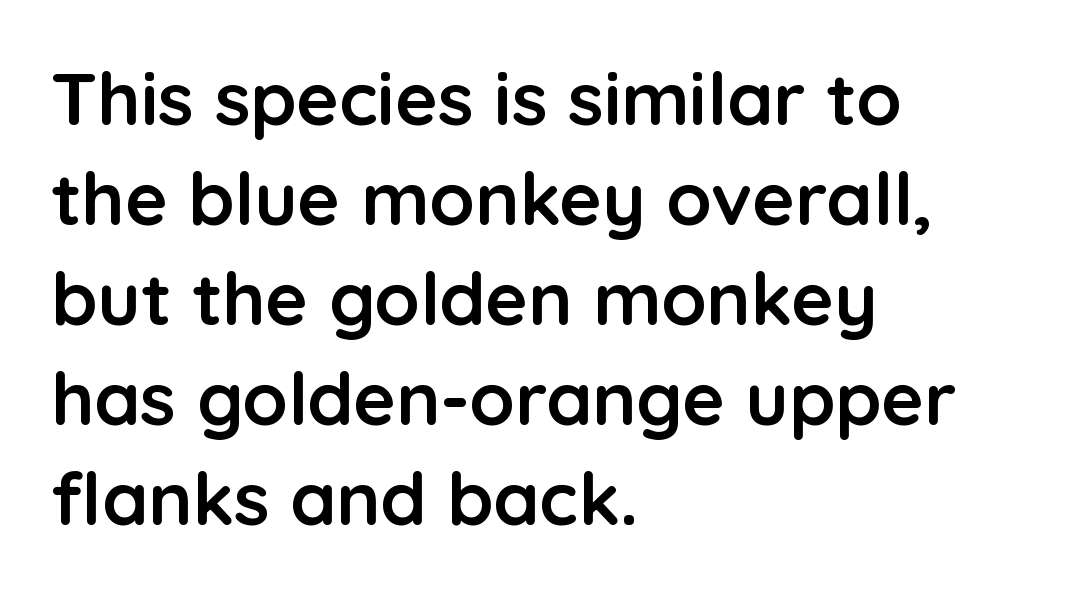
The image shows 74 px semibold sans-serif type, upright; set left-aligned, normal line spacing (1.35x), normal letter spacing, not underlined; low stroke contrast and a medium x-height.
